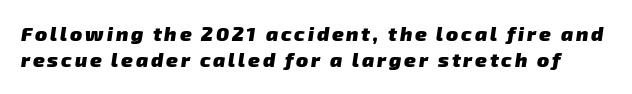
Q: Is the text bold? A: Yes.
Q: Is the text underlined? A: No.
Q: Is the spacing between lines tight, normal or loose? A: Normal.
